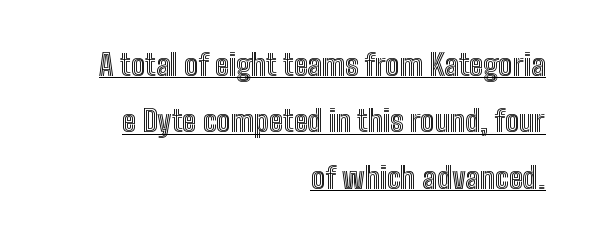
The image shows 30 px condensed type, upright; set right-aligned, line spacing 1.88x, normal letter spacing, underlined; a medium x-height.
